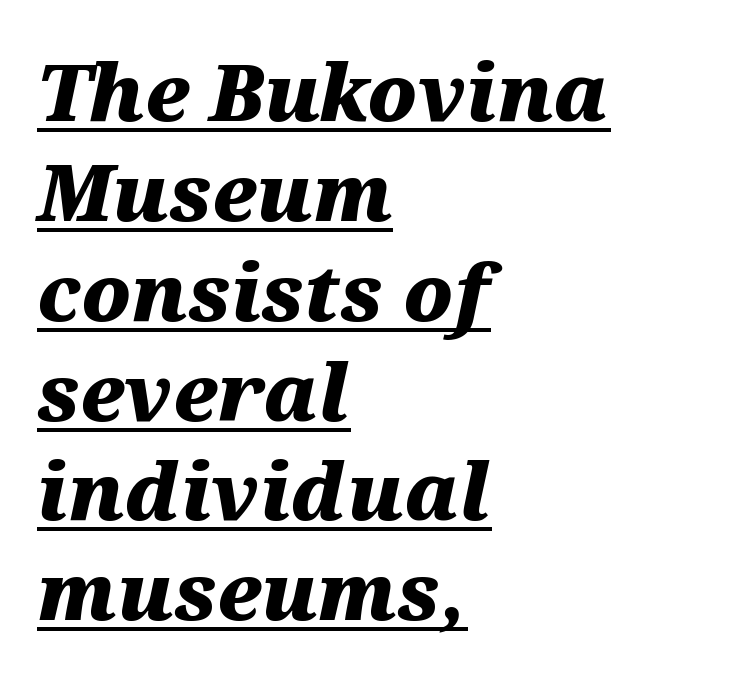
The line texture is even and compact thanks to regular tracking. Alignment: flush left. The lettering tilts uniformly, giving the passage an italic look. Does the leading feel generous? No, just average. You'd pick this weight for a headline — it's a proper bold. Decoration check: the copy is underlined.
